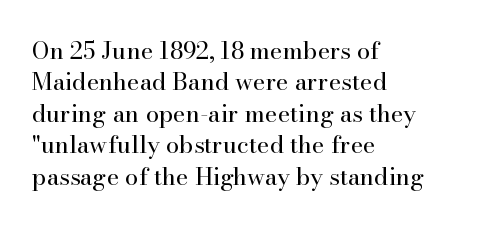
{"italic": "no", "bold": "no", "underline": "no", "align": "left", "line_spacing": "normal", "line_spacing_ratio": 1.31, "letter_spacing": "normal", "letter_spacing_em": 0.0, "glyph_px": 24}
